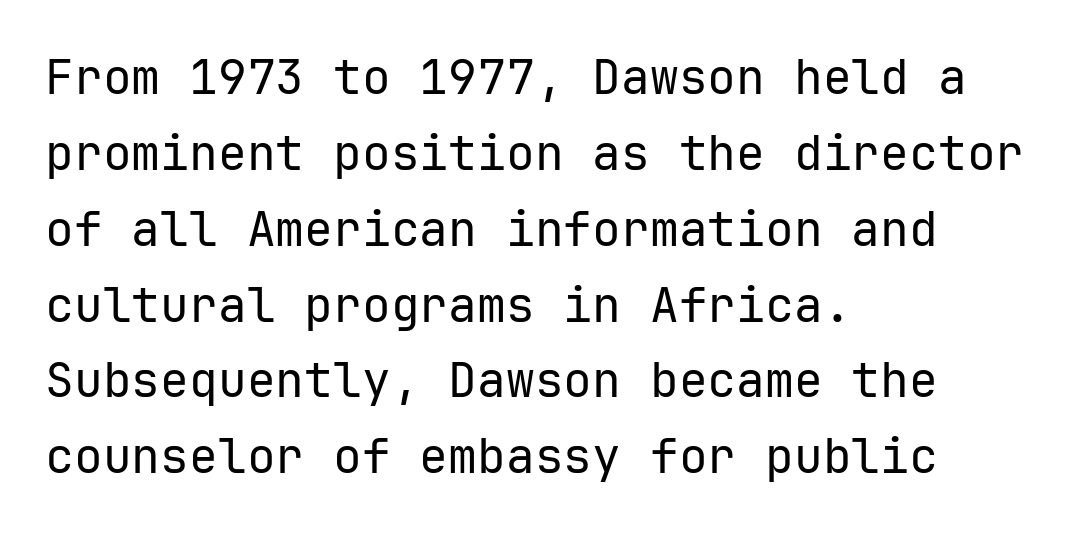
The image shows 48 px regular-weight sans-serif type, upright, monospaced; set left-aligned, normal line spacing (1.58x), normal letter spacing, not underlined; low stroke contrast and a medium x-height.
